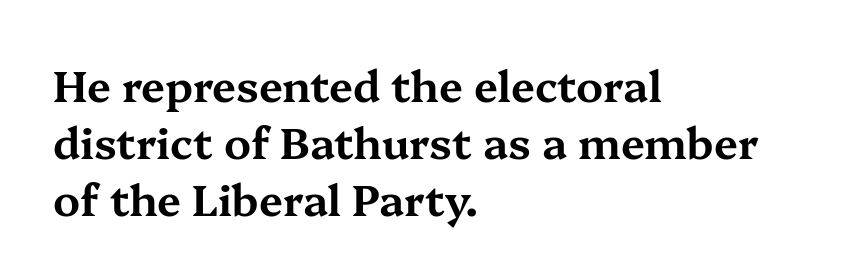
{"serif": "yes", "italic": "no", "width": "wide", "stroke_contrast": "medium", "x_height": "medium", "monospaced": "no", "underline": "no", "align": "left", "line_spacing": "normal", "line_spacing_ratio": 1.32, "letter_spacing": "normal", "letter_spacing_em": 0.0, "glyph_px": 43}
